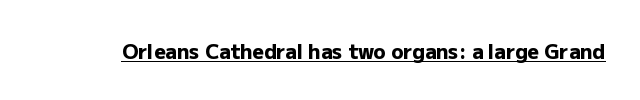
The image shows 20 px bold type, upright; set normal letter spacing, underlined.
